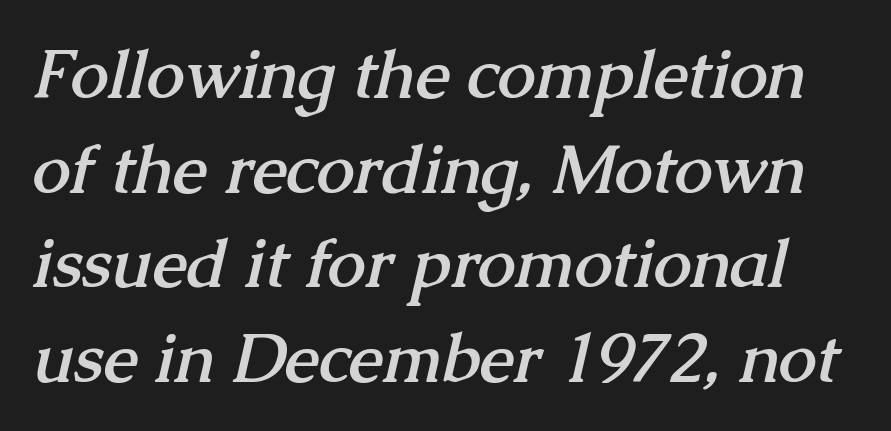
Q: Is the text bold? A: Yes.
Q: Is the typeface a serif or a sans-serif typeface? A: Serif.
Q: Is the text underlined? A: No.
Q: Is the spacing between letters normal or unusually wide? A: Normal.
Q: Is the spacing between lines tight, normal or loose? A: Normal.
Q: Width (condensed, normal, or wide)? A: Normal.
Q: Stroke contrast? A: Medium.
Q: x-height? A: Medium.
Q: Monospaced? A: No.
